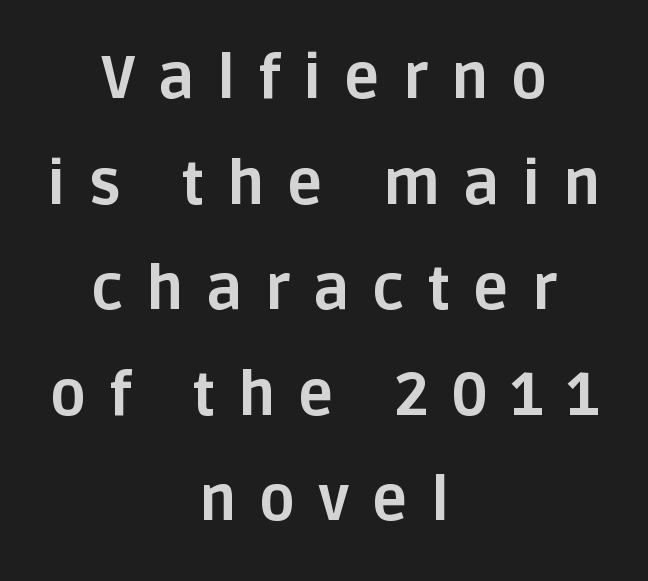
Typeset on center — no edge is straight. Notice how thick the strokes are: this is what a full bold looks like. Honestly, there is no underline to notice here at all. The line texture is sparse and dotted thanks to wide tracking. Does the lettering tilt? It doesn't — this is upright. Letterform terminals end flat and unadorned throughout the passage.
